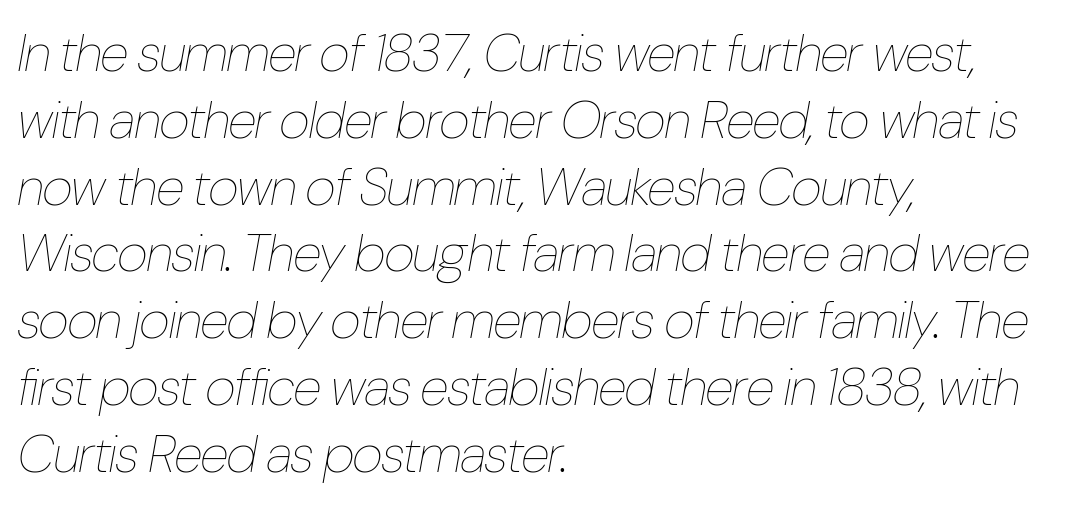
The letters sit at their default tracking, neither squeezed nor spread. The typesetting does not lean heavy: it is not bold. The rendering applies a slant to the glyphs. Reading down the block, your eye returns to a fixed left position each line. Students, observe: this is what conventionally led text looks like. A typesetter would call this proportional, since set widths differ per character.
